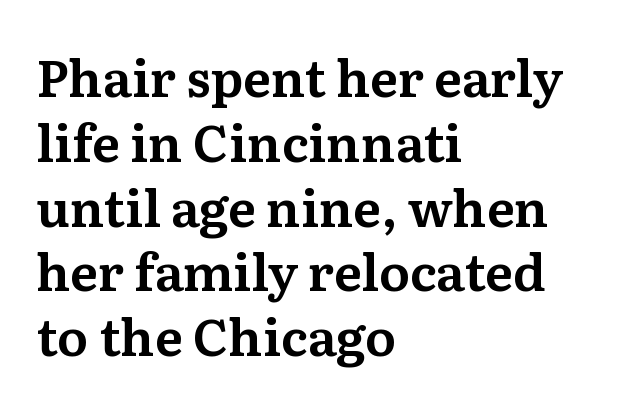
Q: Is the text italic (slanted)? A: No, it is upright.
Q: Is the typeface a serif or a sans-serif typeface? A: Serif.
Q: Is the text underlined? A: No.
Q: How is the paragraph aligned? A: Left-aligned.
Q: Is the spacing between letters normal or unusually wide? A: Normal.
Q: Is the spacing between lines tight, normal or loose? A: Normal.
Q: Width (condensed, normal, or wide)? A: Normal.
Q: Stroke contrast? A: Medium.
Q: x-height? A: Medium.
Q: Monospaced? A: No.
